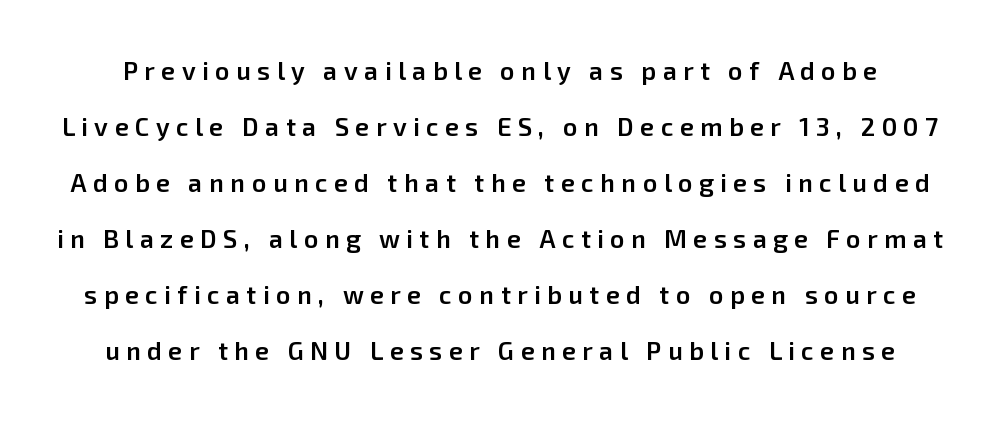
The image shows 25 px text type, upright; set loose line spacing (2.24x), unusually wide letter spacing (+0.26 em), not underlined.
